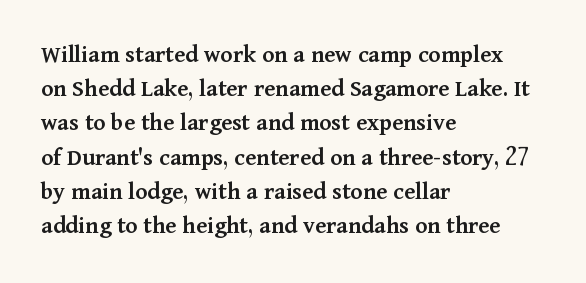
{"italic": "no", "bold": "semi", "underline": "no", "align": "left", "line_spacing": "normal", "line_spacing_ratio": 1.37, "letter_spacing": "normal", "letter_spacing_em": 0.0, "glyph_px": 25}
